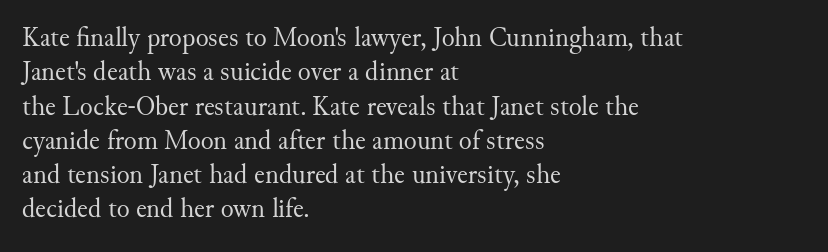
The image shows 27 px text type, upright; set left-aligned, normal line spacing (1.27x), normal letter spacing, not underlined.
